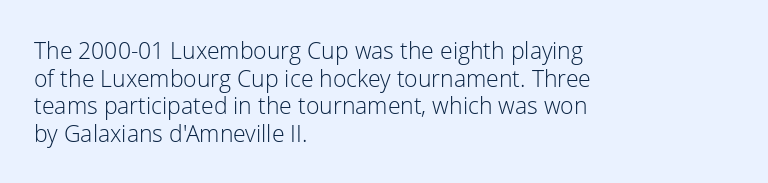
The image shows 23 px text type, upright; set left-aligned, line spacing 1.2x, normal letter spacing, not underlined.
